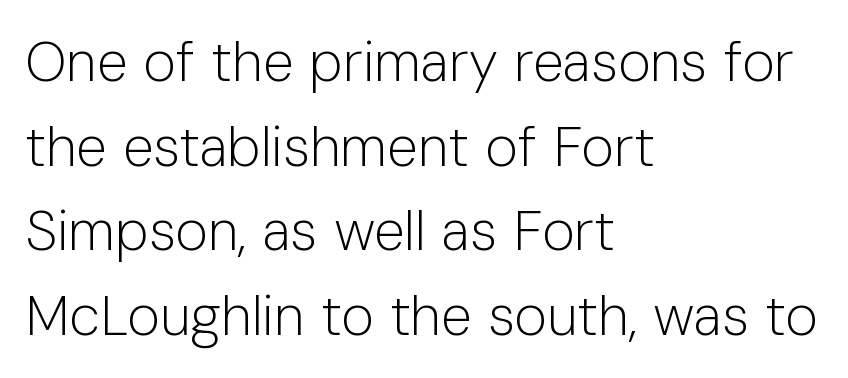
Q: Is the text bold? A: No.
Q: Is the text italic (slanted)? A: No, it is upright.
Q: Is the typeface a serif or a sans-serif typeface? A: Sans-serif.
Q: Is the text underlined? A: No.
Q: How is the paragraph aligned? A: Left-aligned.
Q: Is the spacing between letters normal or unusually wide? A: Normal.
Q: Is the spacing between lines tight, normal or loose? A: Normal.
Q: Width (condensed, normal, or wide)? A: Normal.
Q: Stroke contrast? A: Low.
Q: x-height? A: Medium.
Q: Monospaced? A: No.
